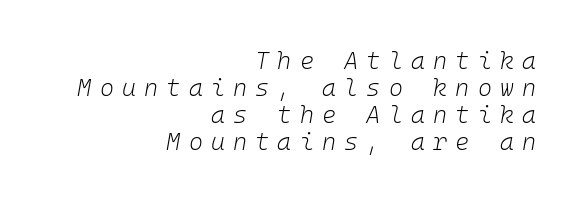
Q: Is the text bold? A: No.
Q: Is the text italic (slanted)? A: Yes, it leans right by about 10 degrees.
Q: Is the text underlined? A: No.
Q: How is the paragraph aligned? A: Right-aligned.
Q: Is the spacing between letters normal or unusually wide? A: Unusually wide.
Q: Is the spacing between lines tight, normal or loose? A: Tight.
